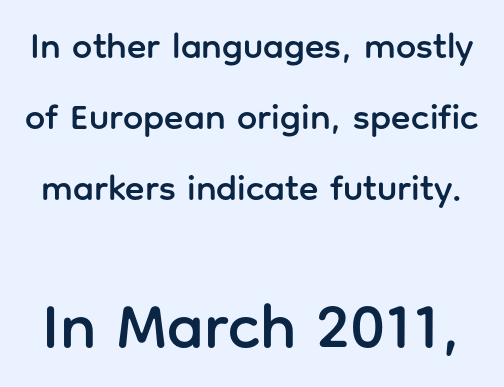
{"serif": "no", "italic": "no", "width": "normal", "stroke_contrast": "low", "x_height": "medium", "monospaced": "no", "underline": "no", "line_spacing": "loose", "line_spacing_ratio": 1.97, "letter_spacing": "normal", "letter_spacing_em": 0.0, "larger_block": "second", "size_ratio": 1.75, "glyph_px": 63}
